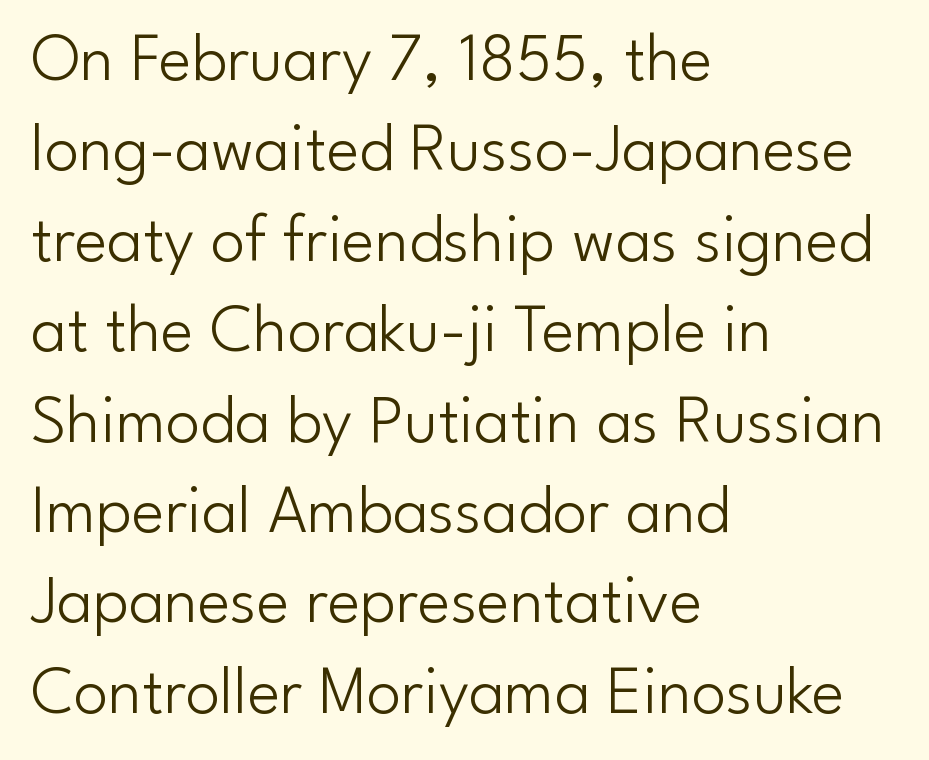
Q: Is the text bold? A: No.
Q: Is the text italic (slanted)? A: No, it is upright.
Q: Is the typeface a serif or a sans-serif typeface? A: Sans-serif.
Q: Is the text underlined? A: No.
Q: How is the paragraph aligned? A: Left-aligned.
Q: Is the spacing between letters normal or unusually wide? A: Normal.
Q: Is the spacing between lines tight, normal or loose? A: Normal.
Q: Width (condensed, normal, or wide)? A: Normal.
Q: Stroke contrast? A: Low.
Q: x-height? A: Small.
Q: Monospaced? A: No.
